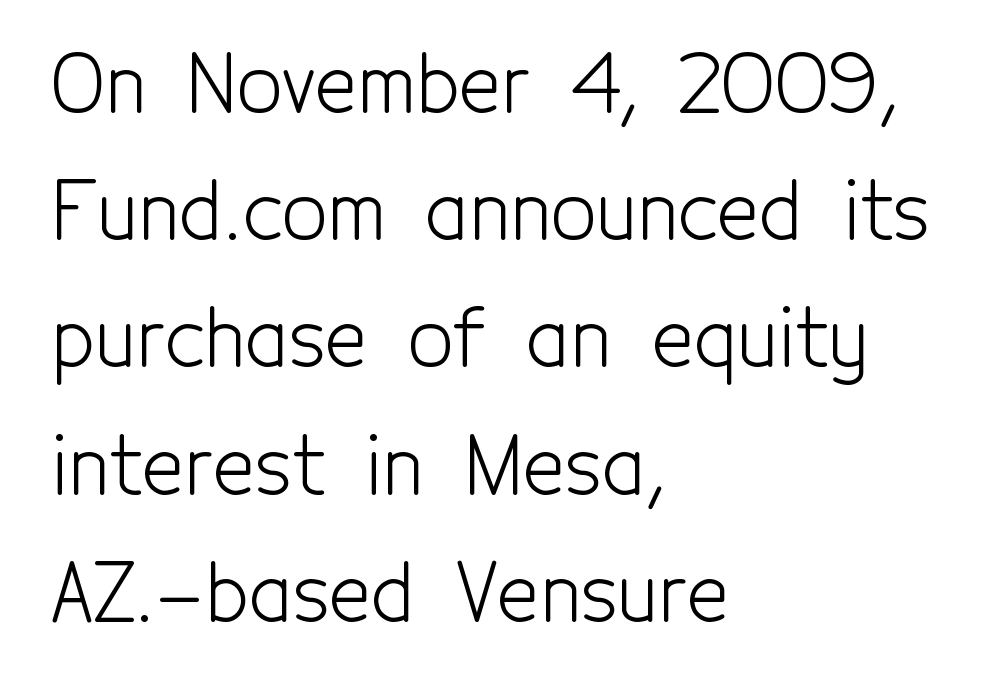
Q: Is the text bold? A: No.
Q: Is the text italic (slanted)? A: No, it is upright.
Q: Is the typeface a serif or a sans-serif typeface? A: Sans-serif.
Q: Is the text underlined? A: No.
Q: How is the paragraph aligned? A: Left-aligned.
Q: Is the spacing between letters normal or unusually wide? A: Normal.
Q: Is the spacing between lines tight, normal or loose? A: Normal.
Q: Width (condensed, normal, or wide)? A: Condensed.
Q: x-height? A: Medium.
Q: Monospaced? A: No.
